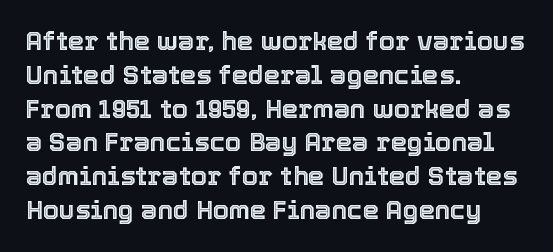
Q: Is the text italic (slanted)? A: No, it is upright.
Q: Is the text underlined? A: No.
Q: How is the paragraph aligned? A: Left-aligned.
Q: Is the spacing between letters normal or unusually wide? A: Normal.
Q: Is the spacing between lines tight, normal or loose? A: Normal.
